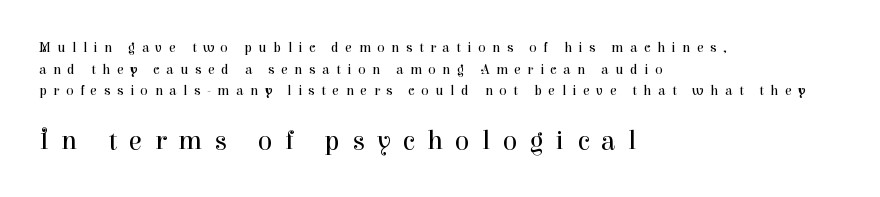
The image shows 27 px text type, upright; set left-aligned, normal line spacing (1.54x), unusually wide letter spacing (+0.46 em), not underlined; the second (bottom) block is 1.93x larger.
